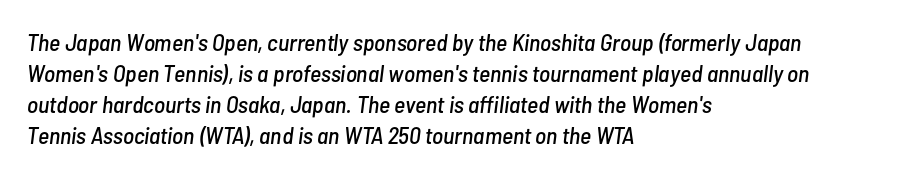
Q: Is the text italic (slanted)? A: Yes, it leans right by about 7 degrees.
Q: Is the text underlined? A: No.
Q: How is the paragraph aligned? A: Left-aligned.
Q: Is the spacing between letters normal or unusually wide? A: Normal.
Q: Is the spacing between lines tight, normal or loose? A: Normal.
